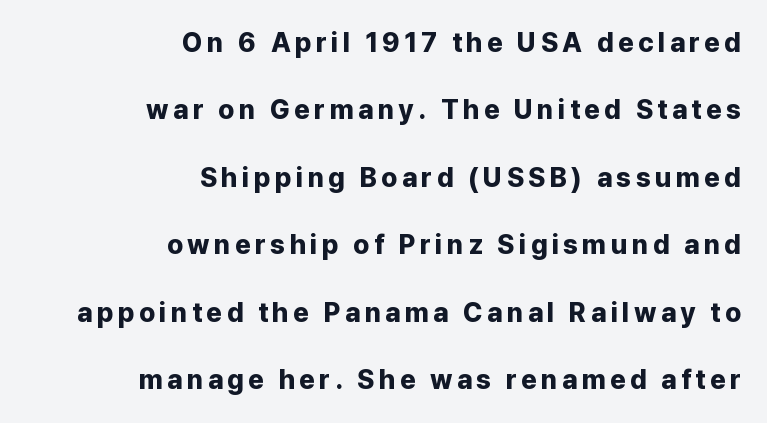
The image shows 27 px bold type, upright; set right-aligned, loose line spacing (2.5x), not underlined.
